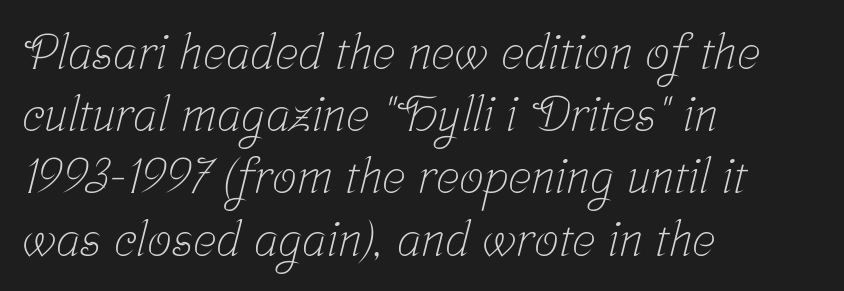
{"serif": "yes", "bold": "no", "weight": "light", "width": "condensed", "stroke_contrast": "low", "x_height": "medium", "monospaced": "no", "underline": "no", "align": "left", "line_spacing": "normal", "line_spacing_ratio": 1.27, "letter_spacing": "normal", "letter_spacing_em": 0.0, "glyph_px": 49}
